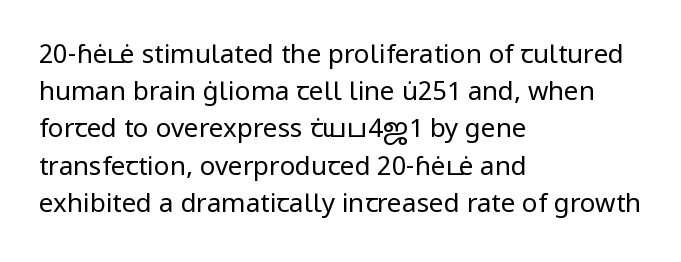
The rendering anchors every line to the left-hand side. A clean baseline with only descenders dipping below it. No chunkiness to these letters — they're not bold. Leading matches the norm, producing a regular column. Ascenders rise straight up at ninety degrees. Nobody touched the tracking dial on this one.
